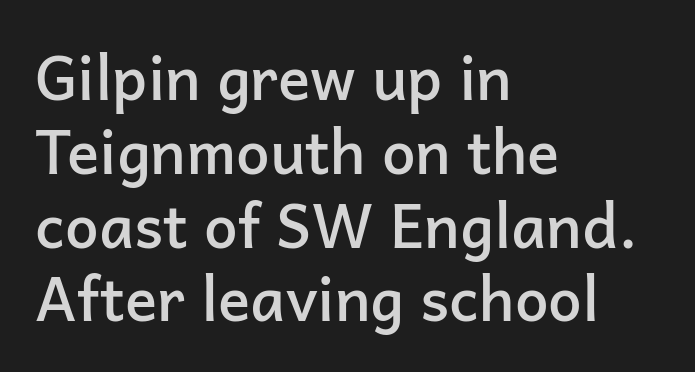
{"serif": "no", "italic": "no", "bold": "semi", "weight": "semibold", "width": "normal", "stroke_contrast": "low", "x_height": "medium", "monospaced": "no", "underline": "no", "align": "left", "line_spacing_ratio": 1.23, "letter_spacing": "normal", "letter_spacing_em": 0.0, "glyph_px": 60}
